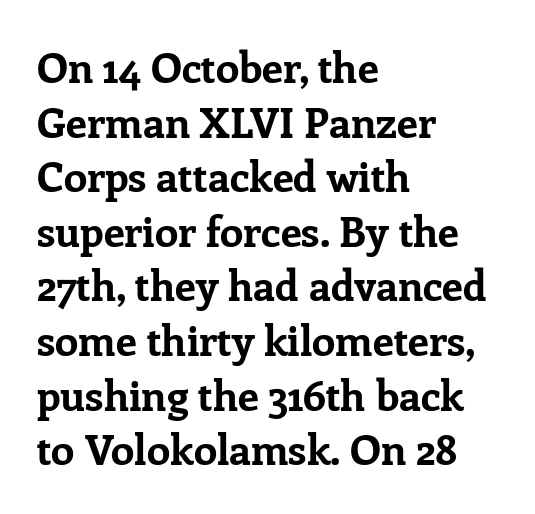
The baseline area is clear. Caption: standard tracking, unaltered. Emphasis by weight is at full strength: bold. Designer's note — italics off, roman on. Horizontally, the lines are justified to the leading edge only.
